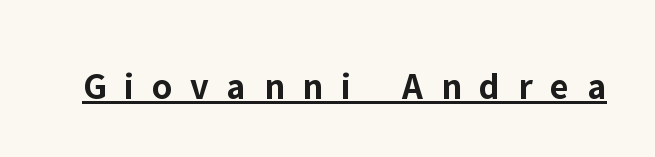
Observe the wide spacing: letters keep a clear distance from each other. This is heavy type, rendered in bold. Ordinary non-slanted type is in use. Here the designer chose a conventional face with non-uniform glyph widths.
